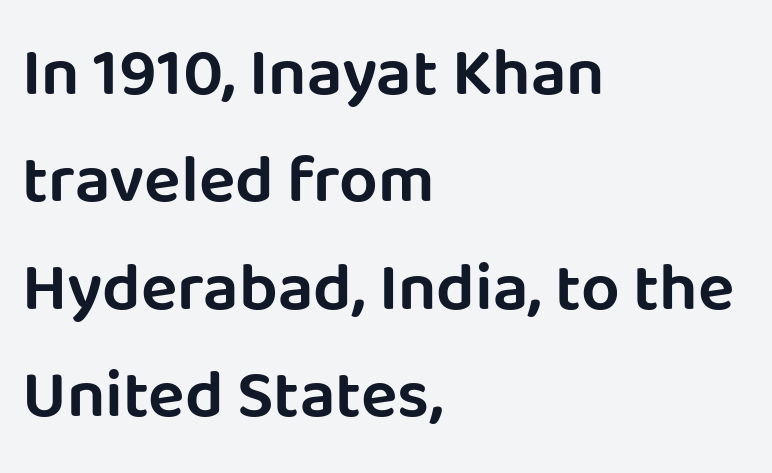
Q: Is the text italic (slanted)? A: No, it is upright.
Q: Is the typeface a serif or a sans-serif typeface? A: Sans-serif.
Q: Is the text underlined? A: No.
Q: How is the paragraph aligned? A: Left-aligned.
Q: Is the spacing between letters normal or unusually wide? A: Normal.
Q: Is the spacing between lines tight, normal or loose? A: Normal.
Q: Width (condensed, normal, or wide)? A: Normal.
Q: Stroke contrast? A: Low.
Q: x-height? A: Large.
Q: Monospaced? A: No.
